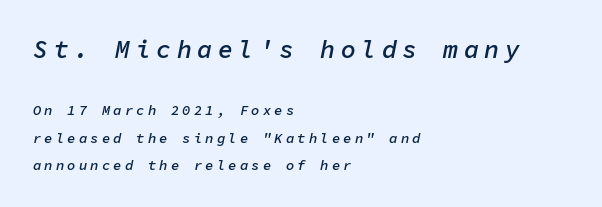
{"italic": "yes", "lean": "right", "slant_degrees": 11, "bold": "semi", "underline": "no", "align": "left", "line_spacing": "loose", "line_spacing_ratio": 1.94, "letter_spacing": "wide", "letter_spacing_em": 0.22, "larger_block": "first", "size_ratio": 1.79, "glyph_px": 25}
